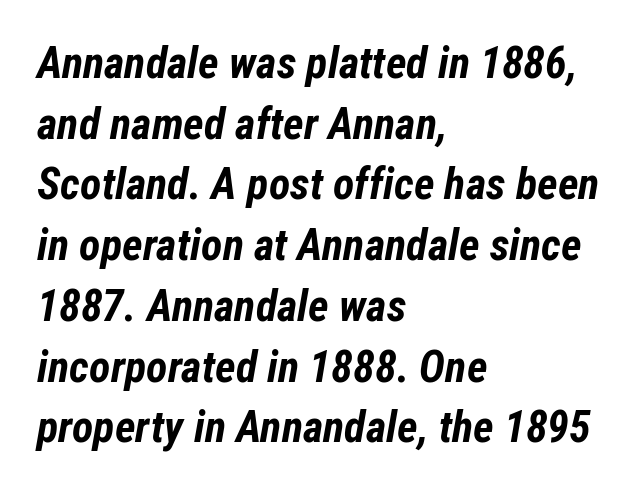
Q: Is the text bold? A: Yes.
Q: Is the text italic (slanted)? A: Yes, it leans right by about 12 degrees.
Q: Is the text underlined? A: No.
Q: How is the paragraph aligned? A: Left-aligned.
Q: Is the spacing between letters normal or unusually wide? A: Normal.
Q: Is the spacing between lines tight, normal or loose? A: Normal.
Q: Width (condensed, normal, or wide)? A: Condensed.
Q: Stroke contrast? A: Low.
Q: x-height? A: Medium.
Q: Monospaced? A: No.
